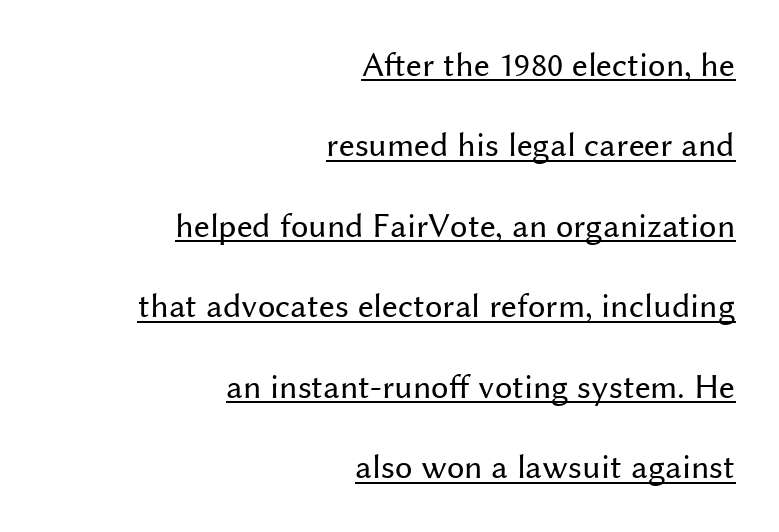
{"serif": "no", "italic": "no", "bold": "no", "weight": "regular", "width": "normal", "stroke_contrast": "medium", "x_height": "medium", "monospaced": "no", "underline": "yes", "align": "right", "line_spacing": "loose", "line_spacing_ratio": 2.3, "letter_spacing": "normal", "letter_spacing_em": 0.0, "glyph_px": 35}
